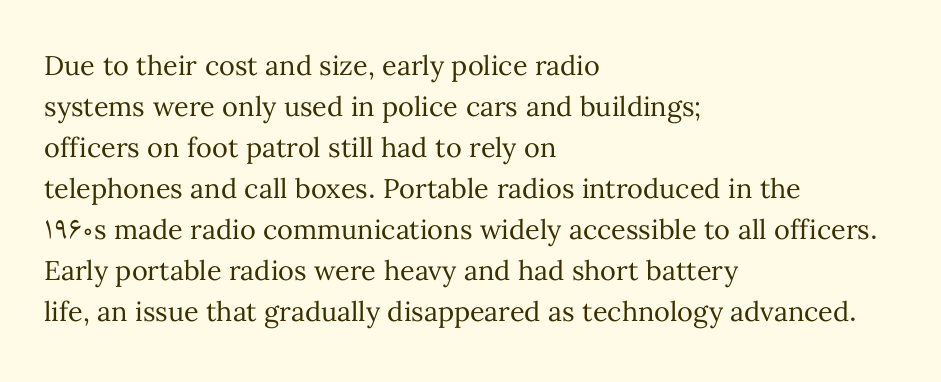
The image shows 27 px text type, upright; set left-aligned, normal line spacing (1.52x), normal letter spacing, not underlined.
